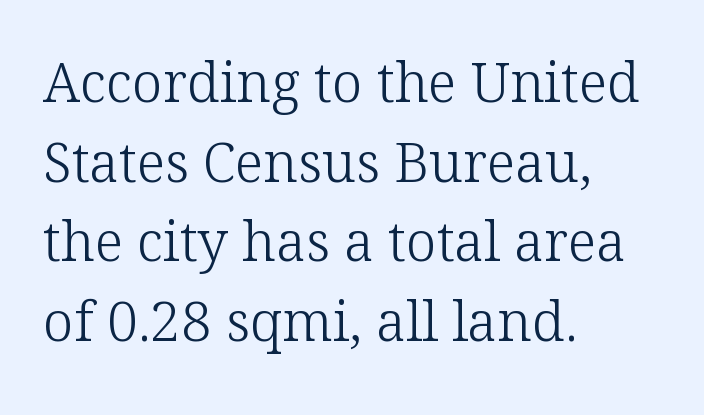
Q: Is the text bold? A: No.
Q: Is the text italic (slanted)? A: No, it is upright.
Q: Is the typeface a serif or a sans-serif typeface? A: Serif.
Q: Is the text underlined? A: No.
Q: How is the paragraph aligned? A: Left-aligned.
Q: Is the spacing between letters normal or unusually wide? A: Normal.
Q: Is the spacing between lines tight, normal or loose? A: Normal.
Q: Width (condensed, normal, or wide)? A: Normal.
Q: Stroke contrast? A: Low.
Q: x-height? A: Medium.
Q: Monospaced? A: No.
